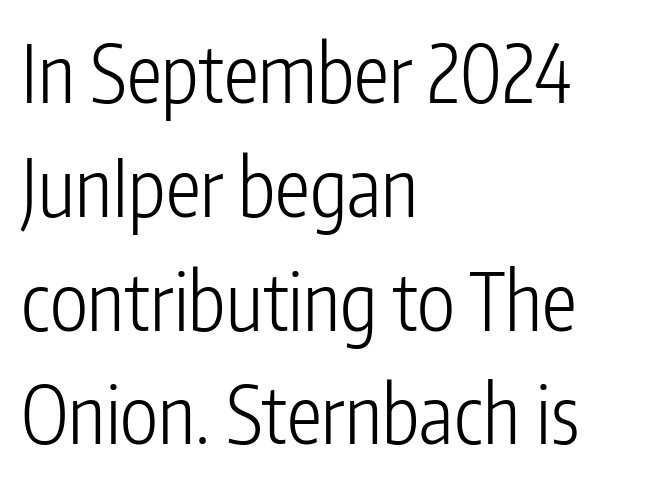
{"serif": "no", "italic": "no", "bold": "no", "weight": "light", "width": "condensed", "stroke_contrast": "low", "x_height": "medium", "monospaced": "no", "underline": "no", "align": "left", "line_spacing": "normal", "line_spacing_ratio": 1.44, "letter_spacing": "normal", "letter_spacing_em": 0.0, "glyph_px": 79}
